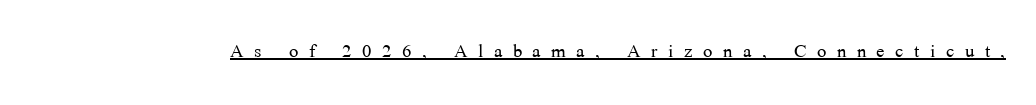
The image shows 25 px text type, upright; set unusually wide letter spacing (+0.42 em), underlined.
